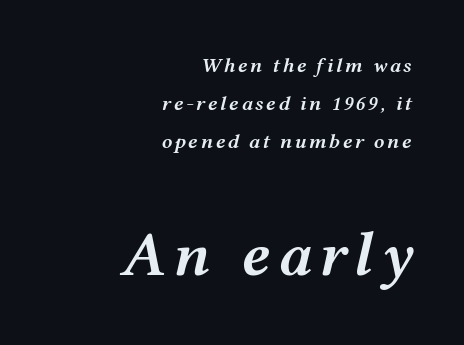
{"italic": "yes", "lean": "right", "slant_degrees": 12, "bold": "semi", "weight": "semibold", "width": "wide", "stroke_contrast": "medium", "x_height": "medium", "monospaced": "no", "underline": "no", "align": "right", "line_spacing_ratio": 1.82, "larger_block": "second", "size_ratio": 3.0, "glyph_px": 63}
